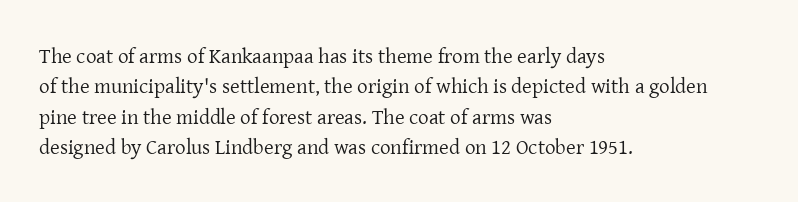
Q: Is the text bold? A: No.
Q: Is the text italic (slanted)? A: No, it is upright.
Q: Is the text underlined? A: No.
Q: How is the paragraph aligned? A: Left-aligned.
Q: Is the spacing between letters normal or unusually wide? A: Normal.
Q: Is the spacing between lines tight, normal or loose? A: Normal.
